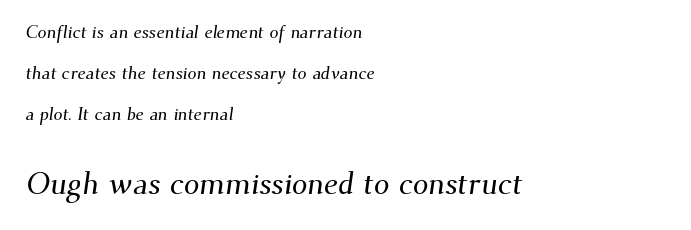
{"serif": "yes", "width": "normal", "stroke_contrast": "medium", "x_height": "small", "monospaced": "no", "underline": "no", "align": "left", "line_spacing": "loose", "line_spacing_ratio": 2.27, "letter_spacing": "normal", "letter_spacing_em": 0.0, "larger_block": "second", "size_ratio": 1.72, "glyph_px": 31}
